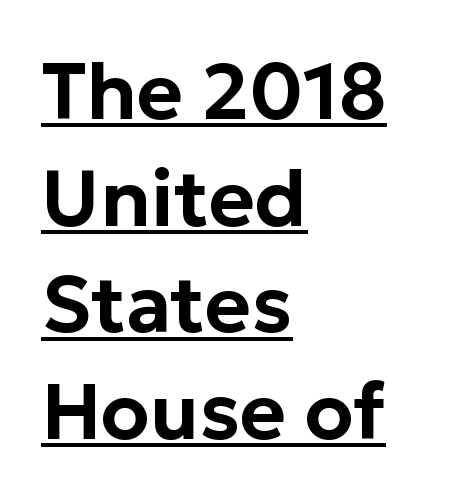
Proportional: the letters do not fall into vertical columns. A typesetter would call this zero additional tracking. Vertical strokes here are truly vertical. Regarding serifs, this sample does without them. In CSS terms this would be text-align: left.
